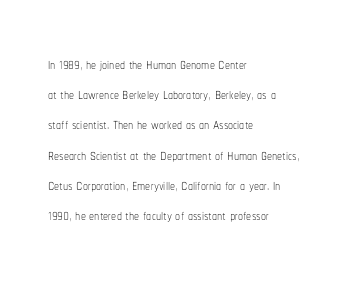
What stands out about the letter spacing? Nothing — it is the standard amount. The axis of the letterforms is exactly vertical. Check the space under the baseline: it is left empty. Evenly set lines give the paragraph a standard silhouette.
